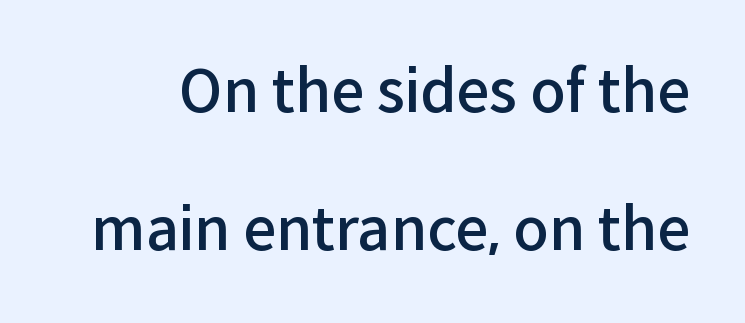
{"serif": "no", "italic": "no", "bold": "semi", "weight": "semibold", "width": "normal", "stroke_contrast": "low", "x_height": "medium", "monospaced": "no", "underline": "no", "line_spacing": "loose", "line_spacing_ratio": 2.38, "letter_spacing": "normal", "letter_spacing_em": 0.0, "glyph_px": 58}
